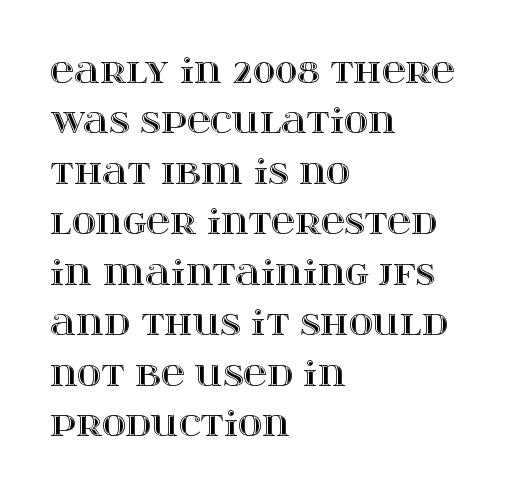
The image shows 33 px wide type, upright; set left-aligned, normal line spacing (1.53x), normal letter spacing, not underlined; a large x-height.
